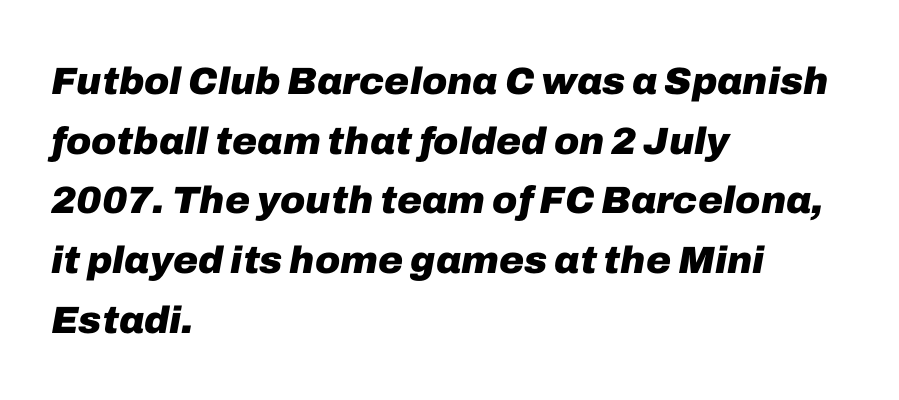
Q: Is the text bold? A: Yes.
Q: Is the text italic (slanted)? A: Yes, it leans right by about 10 degrees.
Q: Is the text underlined? A: No.
Q: How is the paragraph aligned? A: Left-aligned.
Q: Is the spacing between letters normal or unusually wide? A: Normal.
Q: Is the spacing between lines tight, normal or loose? A: Normal.
Q: Width (condensed, normal, or wide)? A: Normal.
Q: Stroke contrast? A: Low.
Q: x-height? A: Medium.
Q: Monospaced? A: No.
